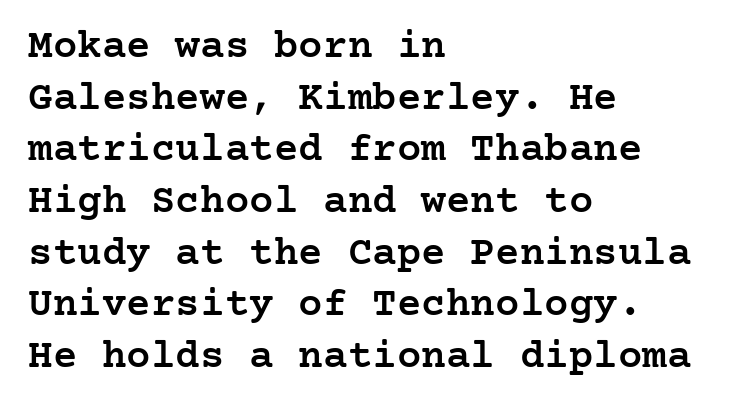
Q: Is the text bold? A: Semi-bold.
Q: Is the text italic (slanted)? A: No, it is upright.
Q: Is the typeface a serif or a sans-serif typeface? A: Serif.
Q: Is the text underlined? A: No.
Q: How is the paragraph aligned? A: Left-aligned.
Q: Is the spacing between letters normal or unusually wide? A: Normal.
Q: Is the spacing between lines tight, normal or loose? A: Normal.
Q: Width (condensed, normal, or wide)? A: Normal.
Q: Stroke contrast? A: Low.
Q: x-height? A: Medium.
